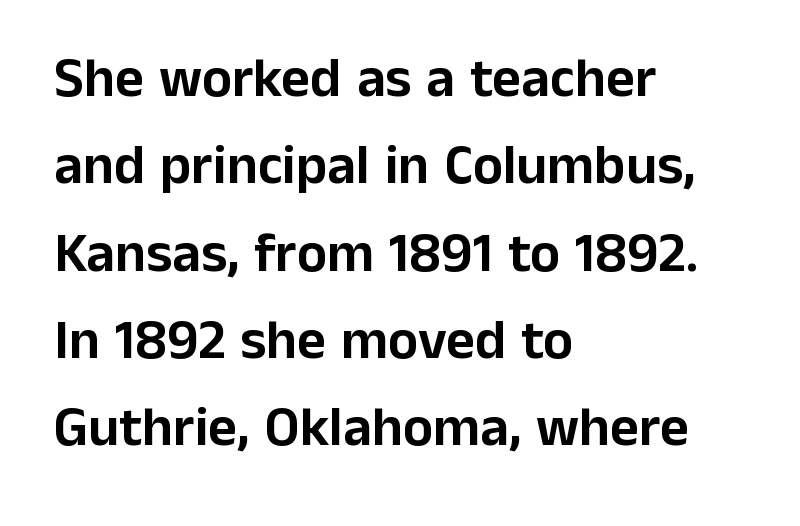
{"serif": "no", "italic": "no", "width": "normal", "stroke_contrast": "low", "x_height": "medium", "monospaced": "no", "underline": "no", "align": "left", "line_spacing": "normal", "line_spacing_ratio": 1.56, "letter_spacing": "normal", "letter_spacing_em": 0.0, "glyph_px": 56}
